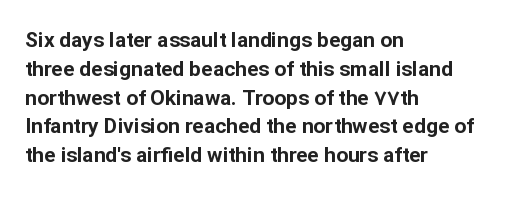
Q: Is the text bold? A: Yes.
Q: Is the text italic (slanted)? A: No, it is upright.
Q: Is the text underlined? A: No.
Q: How is the paragraph aligned? A: Left-aligned.
Q: Is the spacing between letters normal or unusually wide? A: Normal.
Q: Is the spacing between lines tight, normal or loose? A: Normal.
